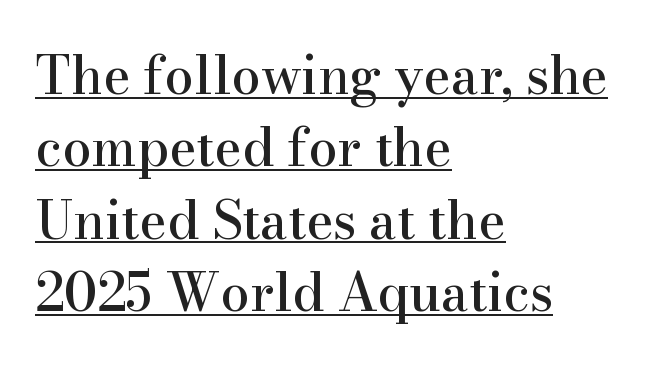
Q: Is the text italic (slanted)? A: No, it is upright.
Q: Is the typeface a serif or a sans-serif typeface? A: Serif.
Q: Is the text underlined? A: Yes.
Q: How is the paragraph aligned? A: Left-aligned.
Q: Is the spacing between letters normal or unusually wide? A: Normal.
Q: Is the spacing between lines tight, normal or loose? A: Normal.
Q: Width (condensed, normal, or wide)? A: Normal.
Q: Stroke contrast? A: High.
Q: x-height? A: Small.
Q: Monospaced? A: No.
